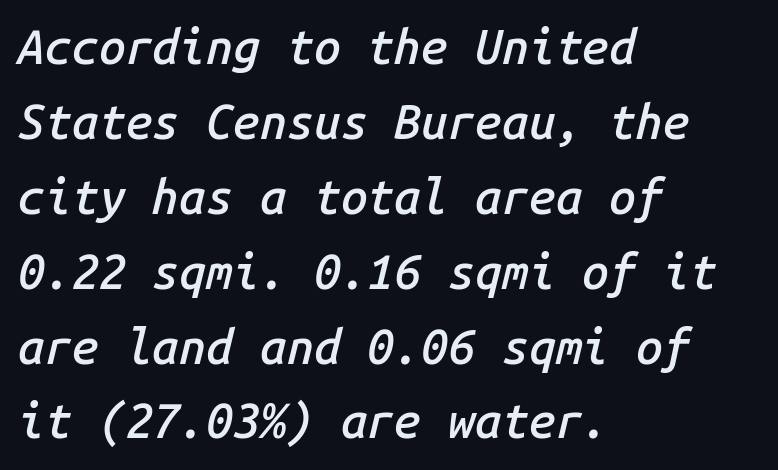
Q: Is the text bold? A: Semi-bold.
Q: Is the text italic (slanted)? A: Yes, it leans right by about 14 degrees.
Q: Is the text underlined? A: No.
Q: How is the paragraph aligned? A: Left-aligned.
Q: Is the spacing between letters normal or unusually wide? A: Normal.
Q: Is the spacing between lines tight, normal or loose? A: Normal.
Q: Width (condensed, normal, or wide)? A: Normal.
Q: Stroke contrast? A: Low.
Q: x-height? A: Medium.
Q: Monospaced? A: Yes.
